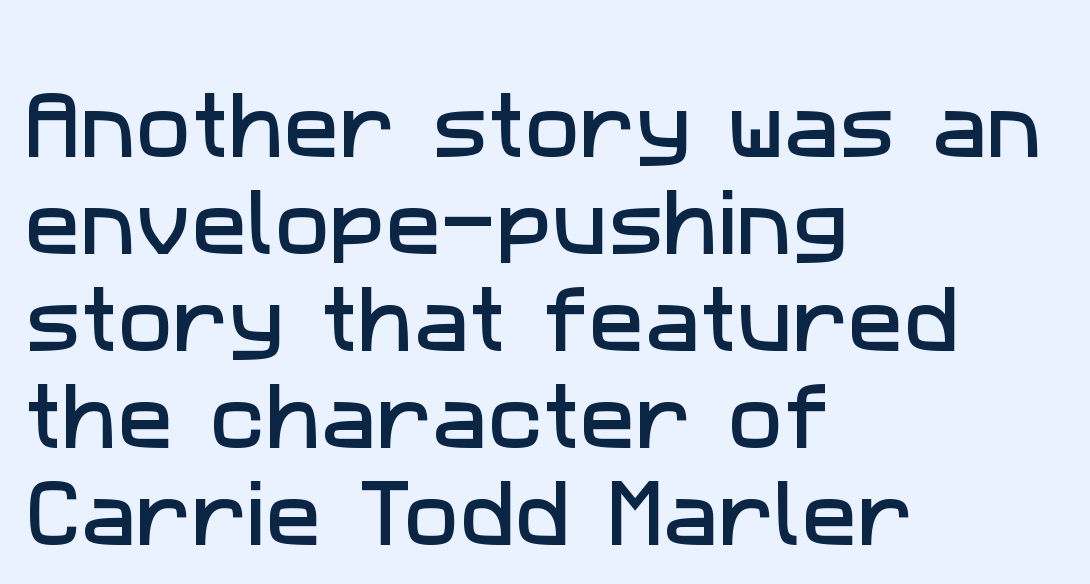
{"serif": "no", "width": "normal", "stroke_contrast": "low", "x_height": "medium", "monospaced": "no", "underline": "no", "align": "left", "line_spacing": "normal", "line_spacing_ratio": 1.31, "letter_spacing": "normal", "letter_spacing_em": 0.0, "glyph_px": 74}
